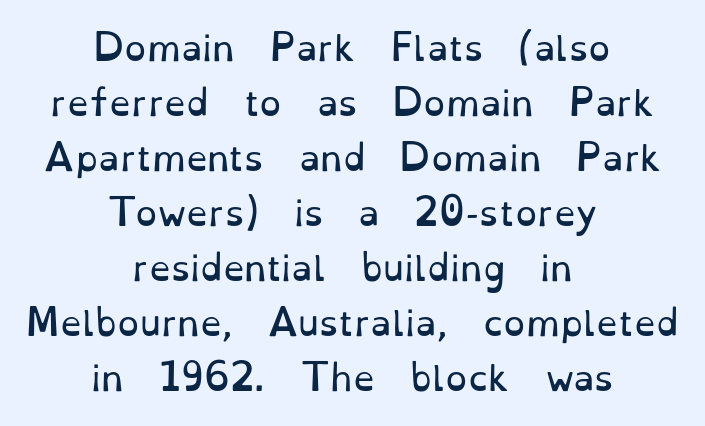
Q: Is the text bold? A: No.
Q: Is the text italic (slanted)? A: No, it is upright.
Q: Is the typeface a serif or a sans-serif typeface? A: Sans-serif.
Q: Is the text underlined? A: No.
Q: How is the paragraph aligned? A: Centered.
Q: Is the spacing between letters normal or unusually wide? A: Normal.
Q: Is the spacing between lines tight, normal or loose? A: Normal.
Q: Width (condensed, normal, or wide)? A: Normal.
Q: Stroke contrast? A: Low.
Q: x-height? A: Small.
Q: Monospaced? A: No.
